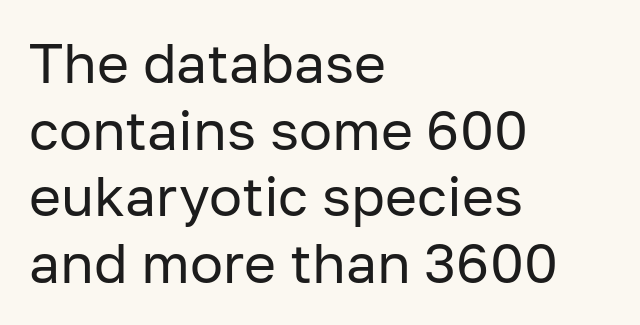
{"serif": "no", "italic": "no", "bold": "no", "weight": "regular", "width": "normal", "stroke_contrast": "low", "x_height": "medium", "monospaced": "no", "underline": "no", "align": "left", "line_spacing_ratio": 1.21, "letter_spacing": "normal", "letter_spacing_em": 0.0, "glyph_px": 55}
